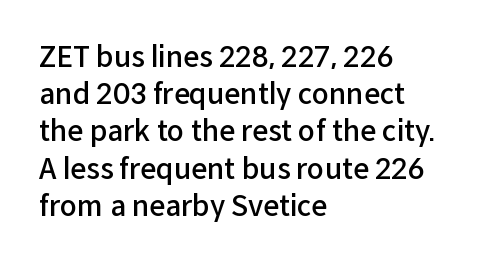
Q: Is the text bold? A: Semi-bold.
Q: Is the text italic (slanted)? A: No, it is upright.
Q: Is the typeface a serif or a sans-serif typeface? A: Sans-serif.
Q: Is the text underlined? A: No.
Q: How is the paragraph aligned? A: Left-aligned.
Q: Is the spacing between letters normal or unusually wide? A: Normal.
Q: Is the spacing between lines tight, normal or loose? A: Normal.
Q: Width (condensed, normal, or wide)? A: Normal.
Q: Stroke contrast? A: Low.
Q: x-height? A: Medium.
Q: Monospaced? A: No.
